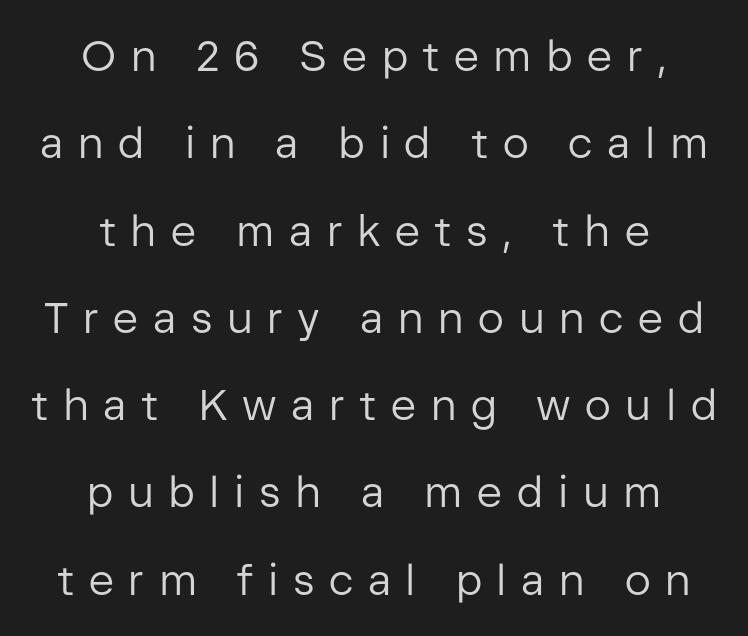
{"serif": "no", "italic": "no", "bold": "no", "weight": "regular", "width": "normal", "stroke_contrast": "low", "x_height": "medium", "monospaced": "no", "underline": "no", "align": "center", "line_spacing": "loose", "line_spacing_ratio": 2.03, "letter_spacing": "wide", "letter_spacing_em": 0.34, "glyph_px": 43}
